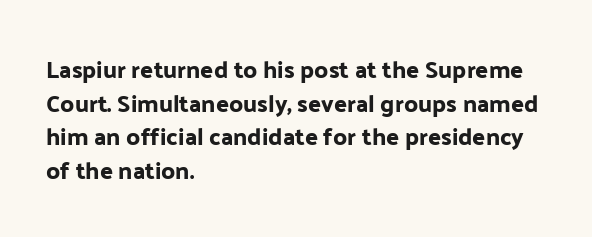
Q: Is the text italic (slanted)? A: No, it is upright.
Q: Is the text underlined? A: No.
Q: How is the paragraph aligned? A: Left-aligned.
Q: Is the spacing between letters normal or unusually wide? A: Normal.
Q: Is the spacing between lines tight, normal or loose? A: Normal.
